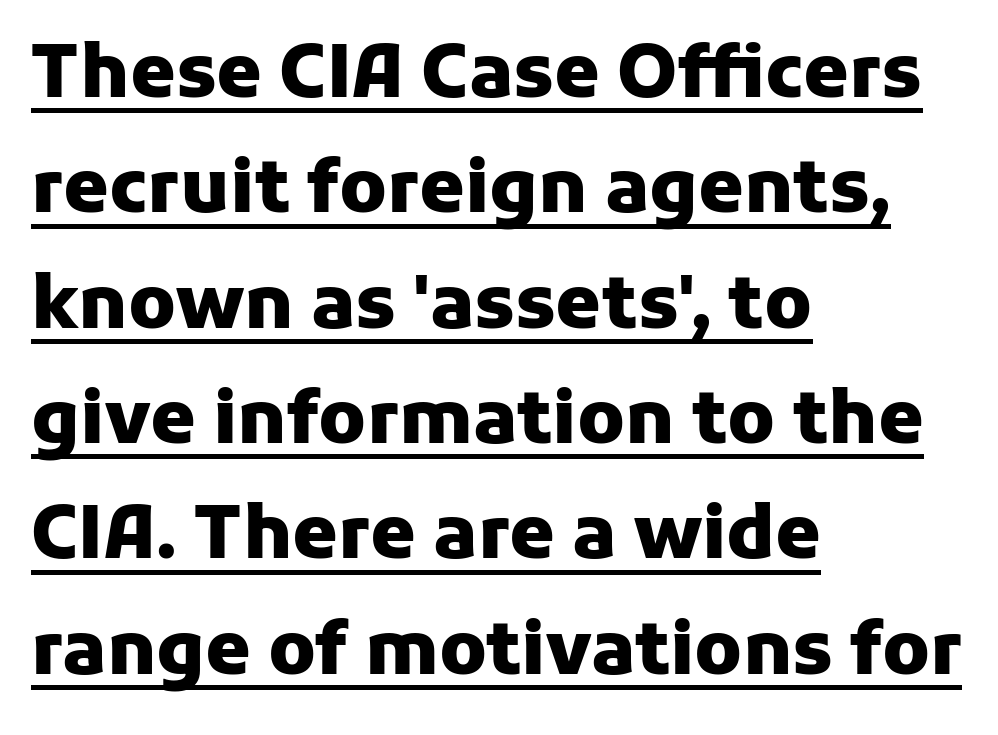
The face used here is rendered with its standard letterfit. The rendering anchors every line to the left-hand side. Characters remain perfectly vertical along every line. The sample's only ornament is a line tracing under the words.
